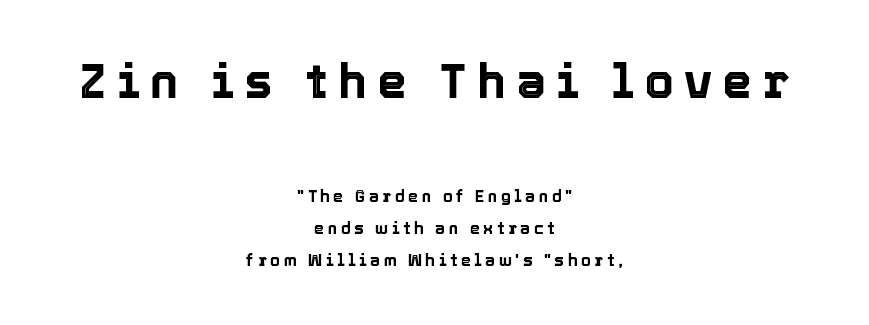
Compared with typical body copy, the letter spacing here is much looser. Every row of glyphs is offset so its center matches the block's center. Two sizes are in play, and the larger belongs to the first block. Does the leading feel generous? Absolutely, it's lavish. The space directly below the letters is spotless. Is this a fixed-width face? No — the glyphs have proportional, varying widths.
